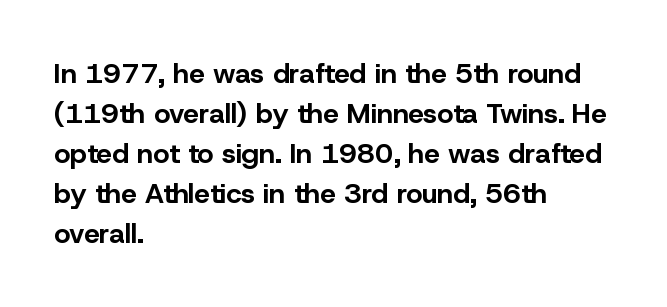
{"serif": "no", "italic": "no", "bold": "yes", "weight": "bold", "width": "normal", "stroke_contrast": "low", "x_height": "medium", "monospaced": "no", "underline": "no", "align": "left", "line_spacing": "normal", "line_spacing_ratio": 1.43, "letter_spacing": "normal", "letter_spacing_em": 0.0, "glyph_px": 28}
